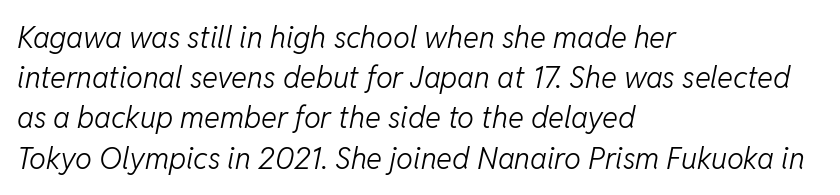
Q: Is the text bold? A: No.
Q: Is the text italic (slanted)? A: Yes, it leans right by about 11 degrees.
Q: Is the text underlined? A: No.
Q: How is the paragraph aligned? A: Left-aligned.
Q: Is the spacing between letters normal or unusually wide? A: Normal.
Q: Is the spacing between lines tight, normal or loose? A: Normal.
Q: Width (condensed, normal, or wide)? A: Normal.
Q: Stroke contrast? A: Low.
Q: x-height? A: Medium.
Q: Monospaced? A: No.
